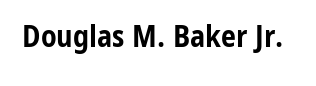
Q: Is the text bold? A: Yes.
Q: Is the text italic (slanted)? A: No, it is upright.
Q: Is the typeface a serif or a sans-serif typeface? A: Sans-serif.
Q: Is the text underlined? A: No.
Q: Is the spacing between letters normal or unusually wide? A: Normal.
Q: Width (condensed, normal, or wide)? A: Condensed.
Q: Stroke contrast? A: Low.
Q: x-height? A: Medium.
Q: Monospaced? A: No.
